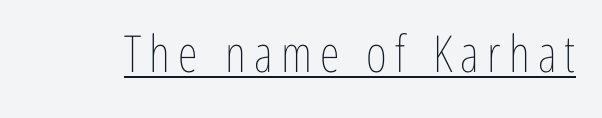
The image shows 51 px thin, condensed type, upright; set underlined; low stroke contrast and a medium x-height.
